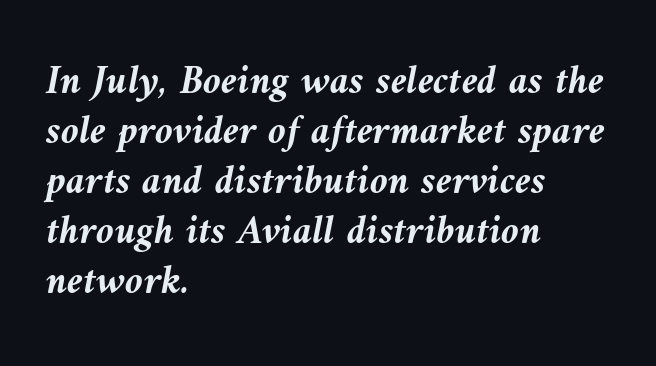
The image shows 41 px semibold type, italic (leaning left); set left-aligned, line spacing 1.22x, normal letter spacing, not underlined; medium stroke contrast and a medium x-height.
